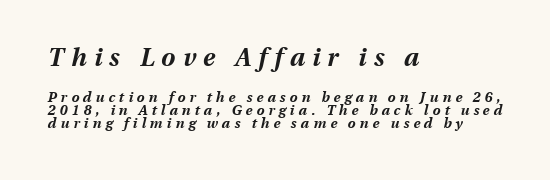
The upper block of text is set noticeably larger than the block beneath it. Characters are canted at an angle relative to the baseline's perpendicular. Leftover space on each line is placed entirely after the last word. Horizontal bands of white between lines are thin slivers. Emphasis by weight is at full strength: bold. Here the glyphs are tracked loosely, breaking word shapes into spaced letters.
